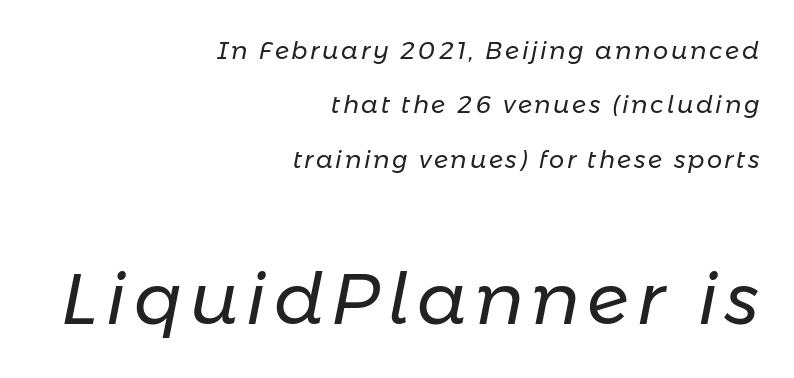
The image shows 71 px regular-weight type, italic (leaning right); set right-aligned, loose line spacing (2.27x), not underlined; the second (bottom) block is 2.96x larger; low stroke contrast and a medium x-height.
